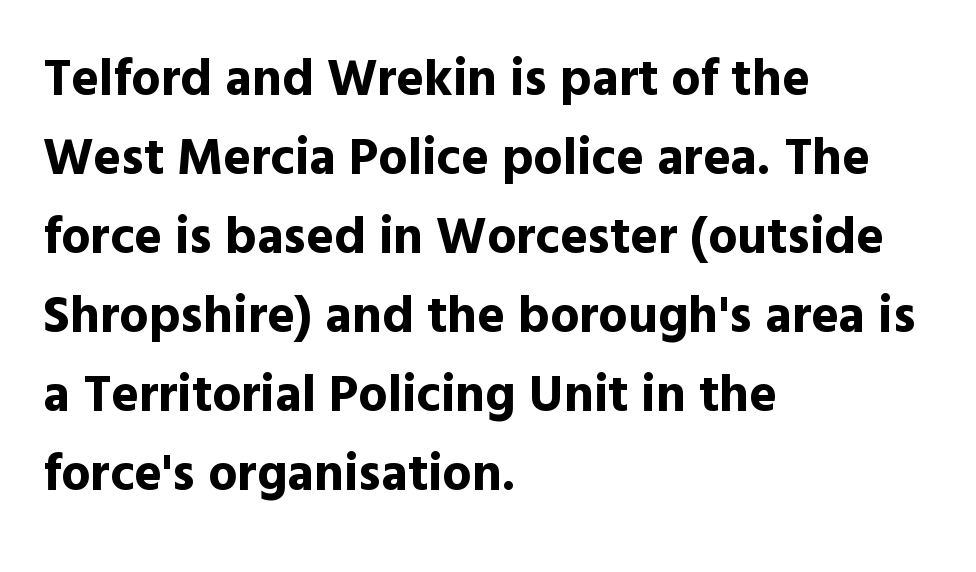
Regarding serifs, this sample does without them. Here the designer chose a conventional face with non-uniform glyph widths. Strokes here are thick enough to call this a true bold. Has an underline been added? It has not.
